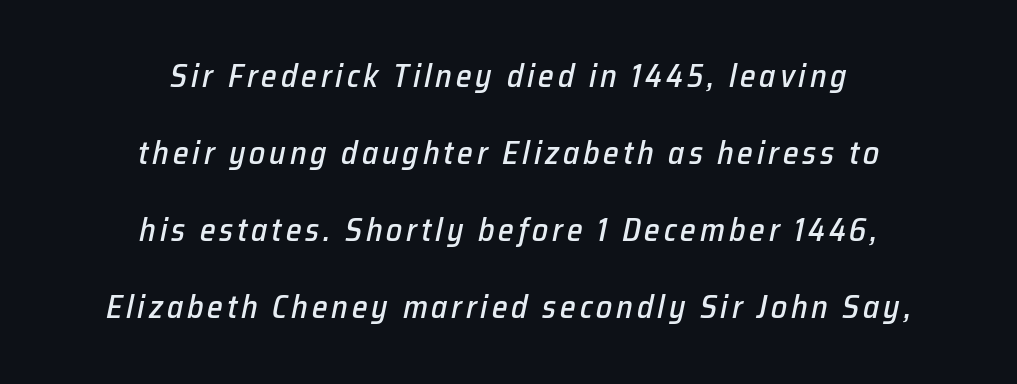
{"italic": "yes", "lean": "right", "slant_degrees": 12, "width": "normal", "stroke_contrast": "low", "x_height": "medium", "monospaced": "no", "underline": "no", "align": "center", "line_spacing": "loose", "line_spacing_ratio": 2.41, "glyph_px": 32}
